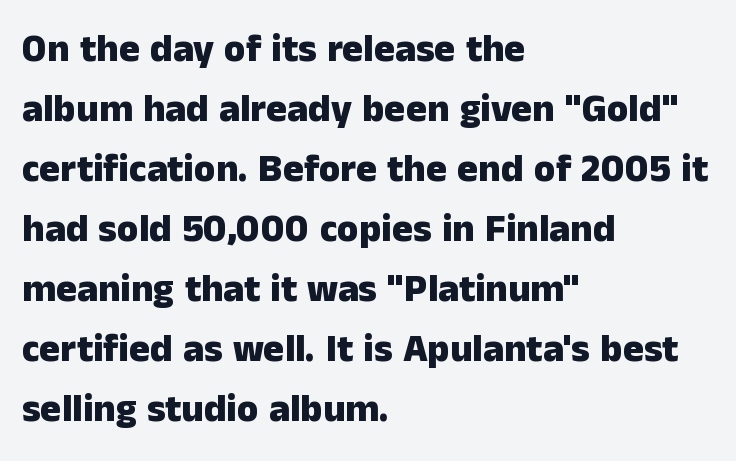
Q: Is the text bold? A: Yes.
Q: Is the text italic (slanted)? A: No, it is upright.
Q: Is the typeface a serif or a sans-serif typeface? A: Sans-serif.
Q: Is the text underlined? A: No.
Q: How is the paragraph aligned? A: Left-aligned.
Q: Is the spacing between letters normal or unusually wide? A: Normal.
Q: Is the spacing between lines tight, normal or loose? A: Normal.
Q: Width (condensed, normal, or wide)? A: Normal.
Q: Stroke contrast? A: Low.
Q: x-height? A: Medium.
Q: Monospaced? A: No.
